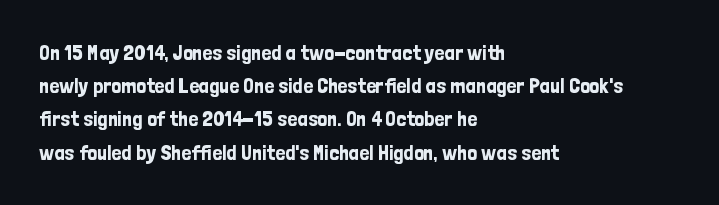
{"italic": "no", "underline": "no", "align": "left", "line_spacing": "normal", "line_spacing_ratio": 1.51, "letter_spacing": "normal", "letter_spacing_em": 0.0, "glyph_px": 22}
